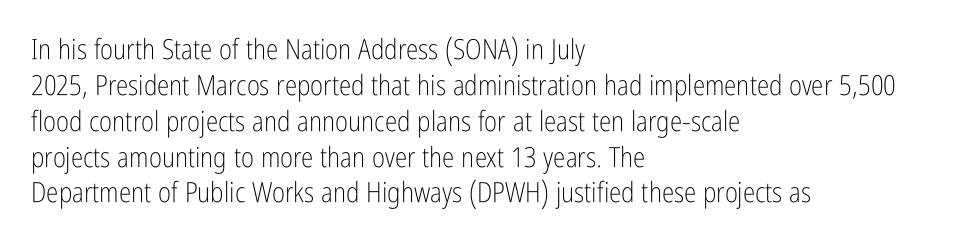
Q: Is the text bold? A: No.
Q: Is the text italic (slanted)? A: No, it is upright.
Q: Is the typeface a serif or a sans-serif typeface? A: Sans-serif.
Q: Is the text underlined? A: No.
Q: How is the paragraph aligned? A: Left-aligned.
Q: Is the spacing between letters normal or unusually wide? A: Normal.
Q: Is the spacing between lines tight, normal or loose? A: Normal.
Q: Width (condensed, normal, or wide)? A: Condensed.
Q: Stroke contrast? A: Low.
Q: x-height? A: Medium.
Q: Monospaced? A: No.
